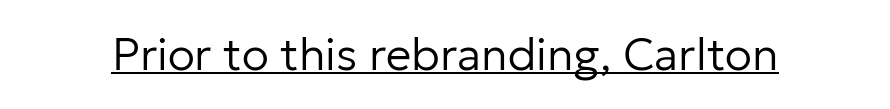
Q: Is the text bold? A: No.
Q: Is the text italic (slanted)? A: No, it is upright.
Q: Is the typeface a serif or a sans-serif typeface? A: Sans-serif.
Q: Is the text underlined? A: Yes.
Q: Is the spacing between letters normal or unusually wide? A: Normal.
Q: Width (condensed, normal, or wide)? A: Normal.
Q: Stroke contrast? A: Low.
Q: x-height? A: Medium.
Q: Monospaced? A: No.
